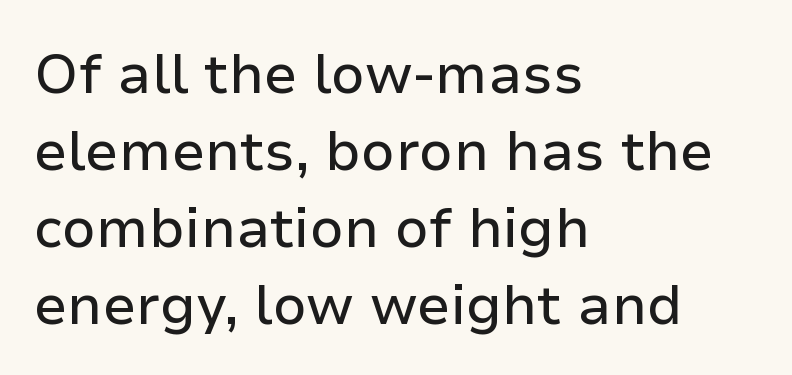
{"serif": "no", "italic": "no", "width": "normal", "stroke_contrast": "low", "x_height": "medium", "monospaced": "no", "underline": "no", "align": "left", "line_spacing": "normal", "line_spacing_ratio": 1.4, "letter_spacing": "normal", "letter_spacing_em": 0.0, "glyph_px": 55}
